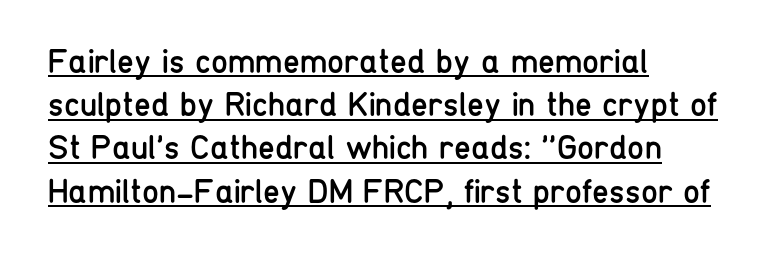
The passage shown has conventional tracking throughout. Reading down the block, your eye returns to a fixed left position each line. The letters look calm and open, with moderate or lighter stems. Letterform terminals end flat and unadorned throughout the passage. How would I describe the line gaps? Plain and ordinary. Ordinary non-slanted type is in use.
